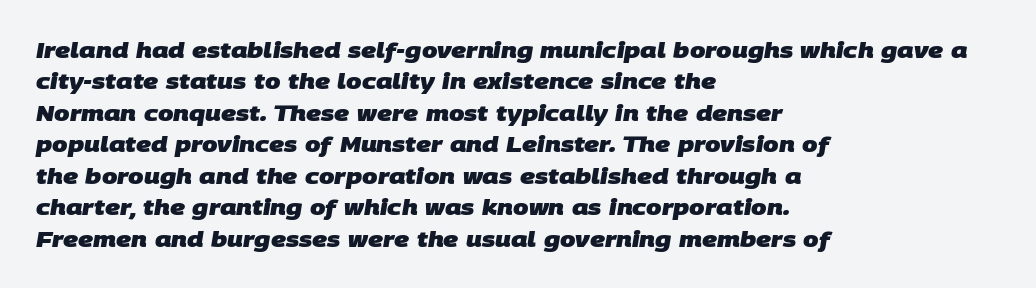
The image shows 22 px bold type; set left-aligned, normal line spacing (1.43x), normal letter spacing, not underlined.
